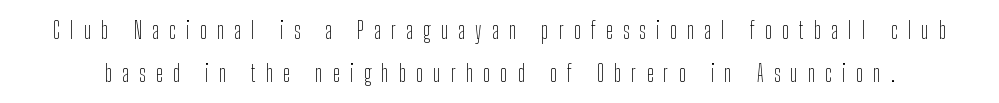
The image shows 23 px text type, upright; set line spacing 1.86x, unusually wide letter spacing (+0.45 em), not underlined.
